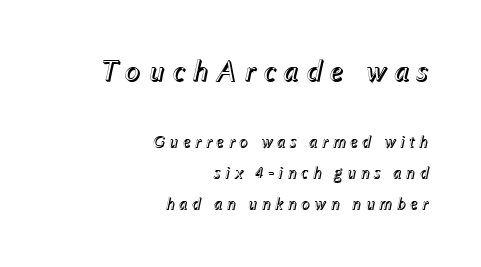
You could not count columns in this text — the font is proportionally spaced. Caption: expanded tracking, letters set apart. The face used here has a pronounced slope to its letters. The typesetter chose a ragged-left arrangement here. The earlier block is typeset at a bigger size than the later block. Bare-footed words on every line.
